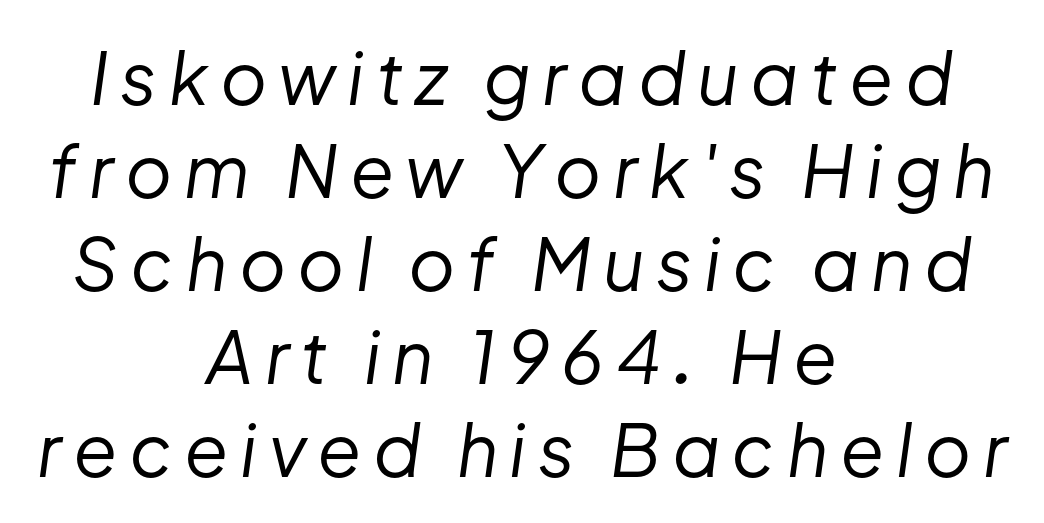
This sample is center-justified, so both line endings float freely. The passage shown stacks its lines at a standard gap. Is the type slanted? Yes — the strokes lean at a clear angle. Compared with a typical body face, this is equally light or lighter still. Any mark beneath the type? The region is blank.
